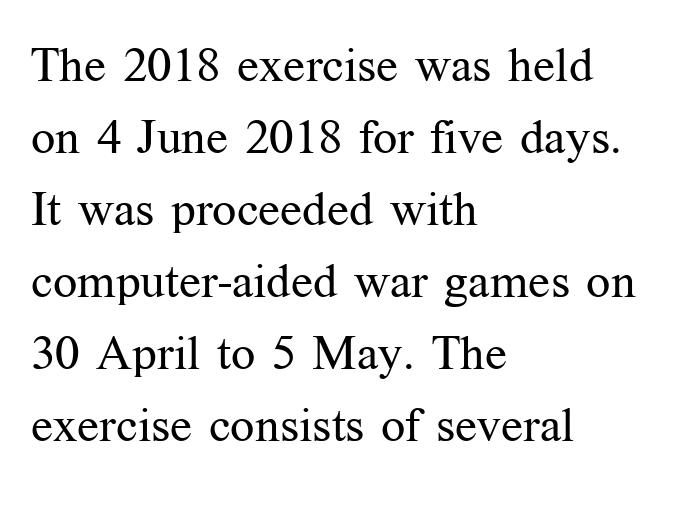
The image shows 48 px regular-weight serif type, upright; set left-aligned, normal line spacing (1.5x), normal letter spacing, not underlined; medium stroke contrast and a medium x-height.
